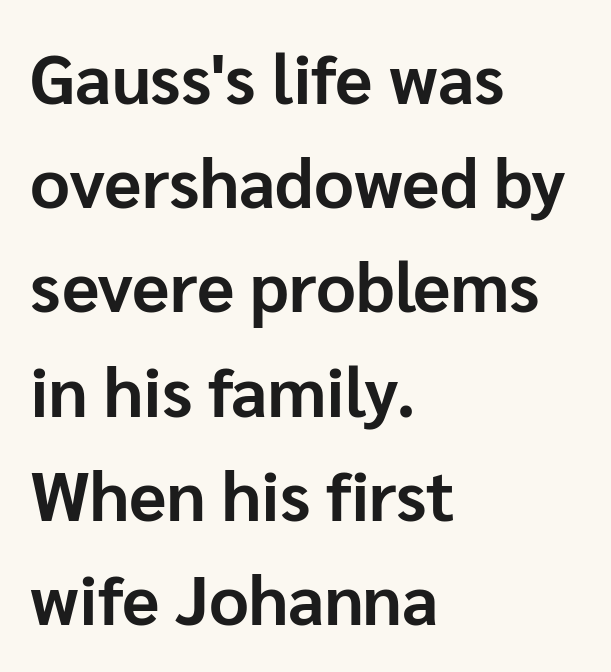
The image shows 69 px bold sans-serif type, upright; set left-aligned, normal line spacing (1.51x), normal letter spacing, not underlined; low stroke contrast and a medium x-height.
